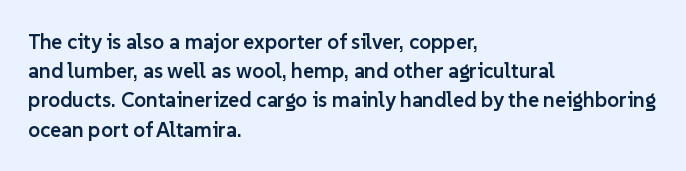
The image shows 21 px text type, upright; set left-aligned, normal line spacing (1.39x), normal letter spacing, not underlined.
